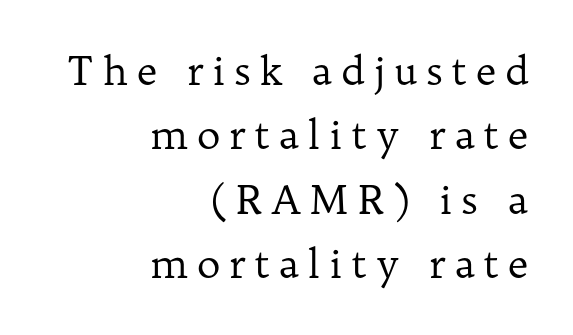
Q: Is the text bold? A: No.
Q: Is the text italic (slanted)? A: No, it is upright.
Q: Is the typeface a serif or a sans-serif typeface? A: Serif.
Q: Is the text underlined? A: No.
Q: How is the paragraph aligned? A: Right-aligned.
Q: Is the spacing between letters normal or unusually wide? A: Unusually wide.
Q: Is the spacing between lines tight, normal or loose? A: Normal.
Q: Width (condensed, normal, or wide)? A: Normal.
Q: Stroke contrast? A: Low.
Q: x-height? A: Medium.
Q: Monospaced? A: No.
